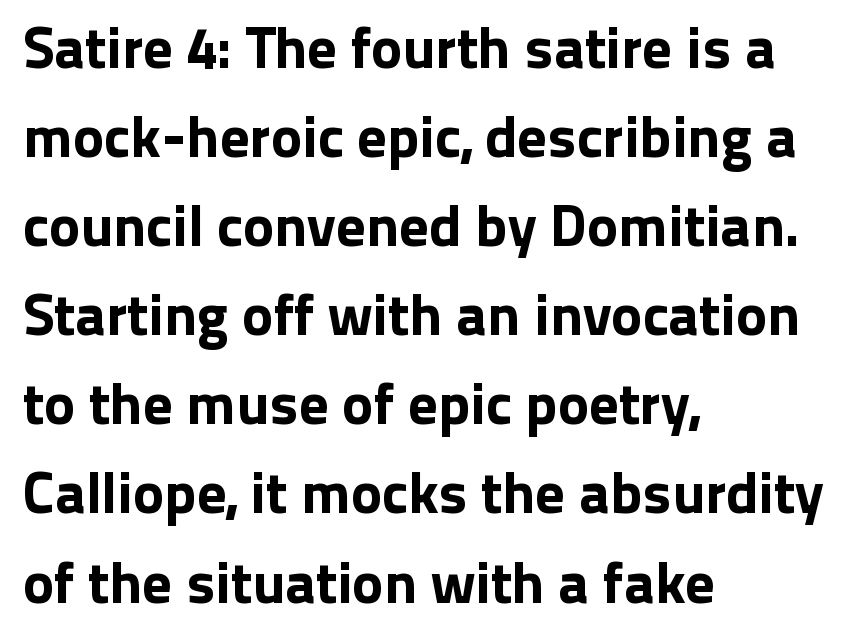
Q: Is the text italic (slanted)? A: No, it is upright.
Q: Is the typeface a serif or a sans-serif typeface? A: Sans-serif.
Q: Is the text underlined? A: No.
Q: How is the paragraph aligned? A: Left-aligned.
Q: Is the spacing between letters normal or unusually wide? A: Normal.
Q: Is the spacing between lines tight, normal or loose? A: Normal.
Q: Width (condensed, normal, or wide)? A: Normal.
Q: Stroke contrast? A: Low.
Q: x-height? A: Medium.
Q: Monospaced? A: No.
